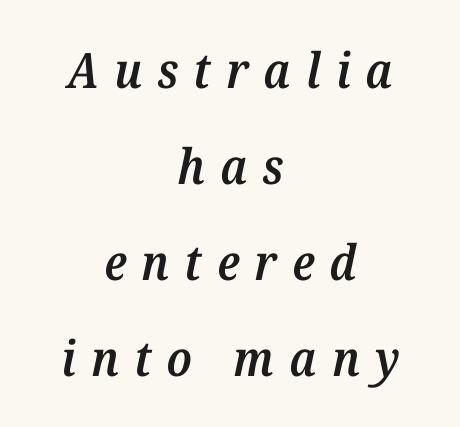
Q: Is the text bold? A: Semi-bold.
Q: Is the text italic (slanted)? A: Yes, it leans right by about 12 degrees.
Q: Is the typeface a serif or a sans-serif typeface? A: Serif.
Q: Is the text underlined? A: No.
Q: How is the paragraph aligned? A: Centered.
Q: Is the spacing between letters normal or unusually wide? A: Unusually wide.
Q: Is the spacing between lines tight, normal or loose? A: Loose.
Q: Width (condensed, normal, or wide)? A: Normal.
Q: Stroke contrast? A: Medium.
Q: x-height? A: Medium.
Q: Monospaced? A: No.
